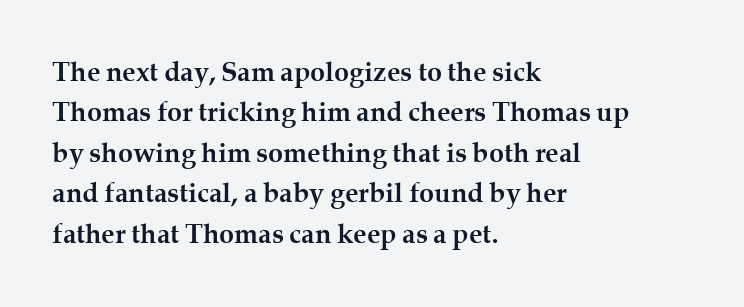
Q: Is the text bold? A: Yes.
Q: Is the text italic (slanted)? A: No, it is upright.
Q: Is the text underlined? A: No.
Q: How is the paragraph aligned? A: Left-aligned.
Q: Is the spacing between letters normal or unusually wide? A: Normal.
Q: Is the spacing between lines tight, normal or loose? A: Normal.
